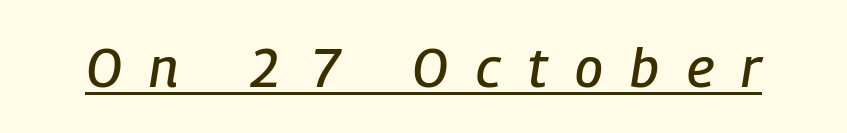
The image shows 55 px condensed type, italic (leaning right); set unusually wide letter spacing (+0.5 em), underlined; low stroke contrast and a medium x-height.
